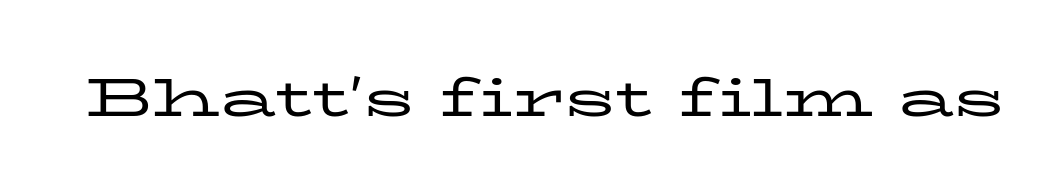
{"serif": "yes", "italic": "no", "bold": "no", "weight": "regular", "width": "wide", "stroke_contrast": "low", "x_height": "medium", "monospaced": "no", "underline": "no", "letter_spacing": "normal", "letter_spacing_em": 0.0, "glyph_px": 54}
